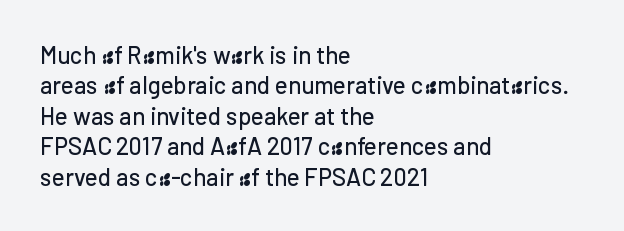
Unmarked baselines from the first word to the last. Short and long lines alike share a common starting point at left. The horizontal fit of the characters is conventional and even. Leading matches the norm, producing a regular column. In terms of posture, this sample is upright.
